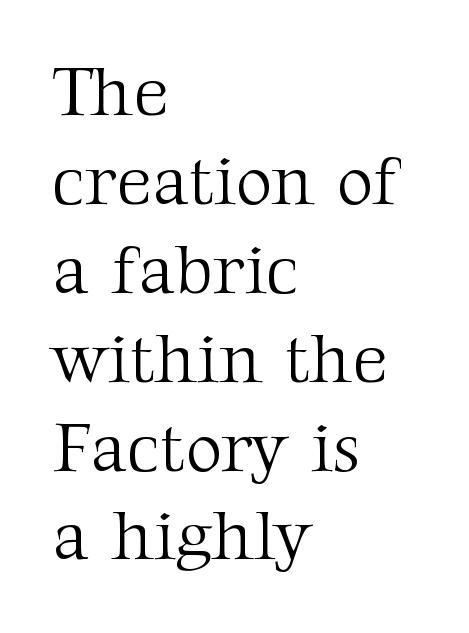
This block has exactly the height ordinary leading produces. Teacher's note: observe the even left margin — that is flush-left alignment. Character widths vary here, with narrow letters taking less room than wide ones. Quick note: underline off. How are the letters spaced? Ordinarily, with no added tracking. Posture: upright roman.
